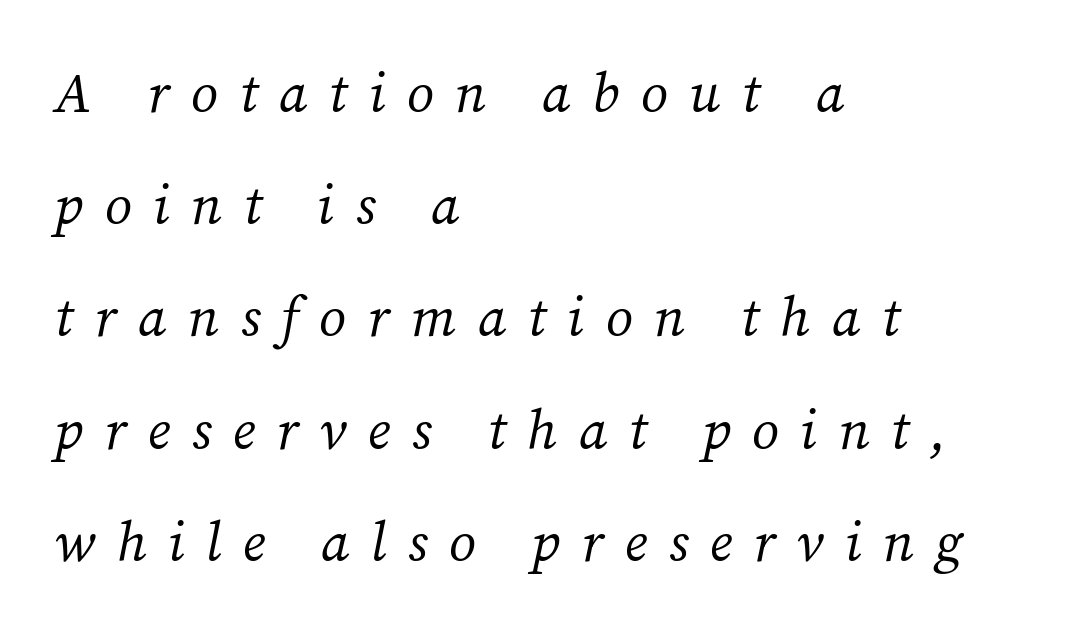
The image shows 55 px regular-weight serif type, italic (leaning right); set left-aligned, loose line spacing (2.04x), unusually wide letter spacing (+0.39 em), not underlined; medium stroke contrast and a medium x-height.
